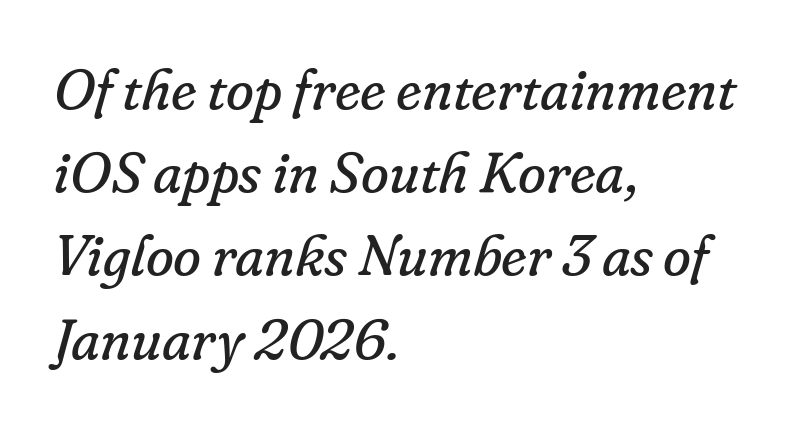
Q: Is the text bold? A: No.
Q: Is the text italic (slanted)? A: Yes, it leans right by about 16 degrees.
Q: Is the typeface a serif or a sans-serif typeface? A: Serif.
Q: Is the text underlined? A: No.
Q: How is the paragraph aligned? A: Left-aligned.
Q: Is the spacing between letters normal or unusually wide? A: Normal.
Q: Is the spacing between lines tight, normal or loose? A: Normal.
Q: Width (condensed, normal, or wide)? A: Normal.
Q: Stroke contrast? A: Low.
Q: x-height? A: Small.
Q: Monospaced? A: No.
